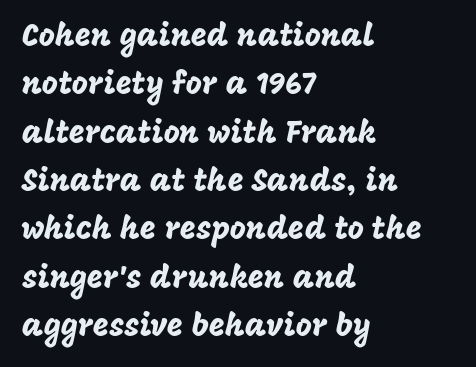
Q: Is the text italic (slanted)? A: Yes.
Q: Is the typeface a serif or a sans-serif typeface? A: Sans-serif.
Q: Is the text underlined? A: No.
Q: How is the paragraph aligned? A: Left-aligned.
Q: Is the spacing between letters normal or unusually wide? A: Normal.
Q: Is the spacing between lines tight, normal or loose? A: Normal.
Q: Width (condensed, normal, or wide)? A: Normal.
Q: Stroke contrast? A: Low.
Q: x-height? A: Large.
Q: Monospaced? A: No.
